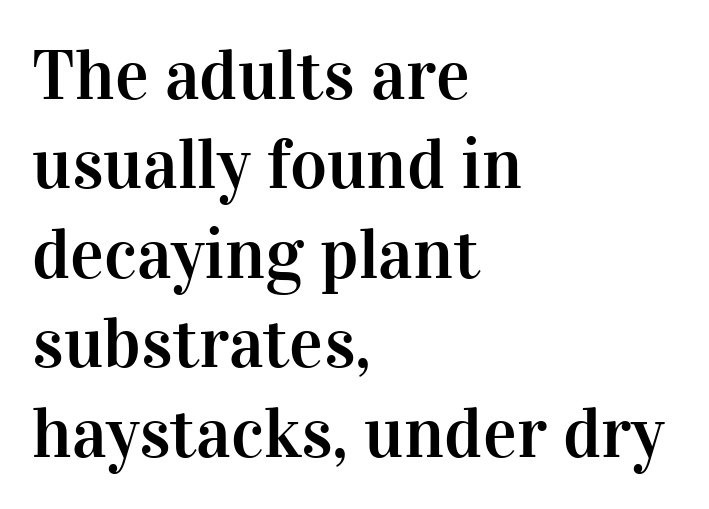
{"serif": "yes", "italic": "no", "width": "normal", "stroke_contrast": "high", "x_height": "medium", "monospaced": "no", "underline": "no", "align": "left", "line_spacing": "normal", "line_spacing_ratio": 1.26, "letter_spacing": "normal", "letter_spacing_em": 0.0, "glyph_px": 71}
